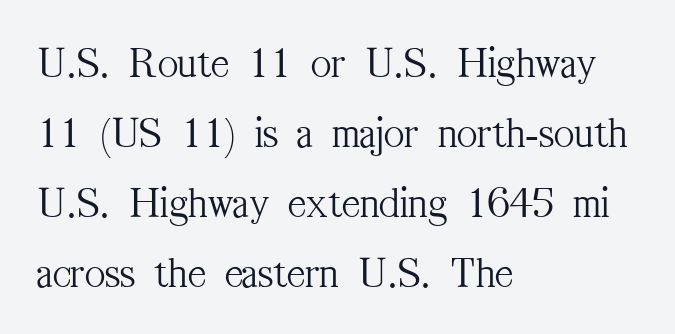
Upright lettering throughout. Words appear dense and cohesive because spacing is normal. The strokes are not fattened; the text isn't bold. This sample uses a serif face. The rendering uses natural spacing where letterforms have individual widths.
